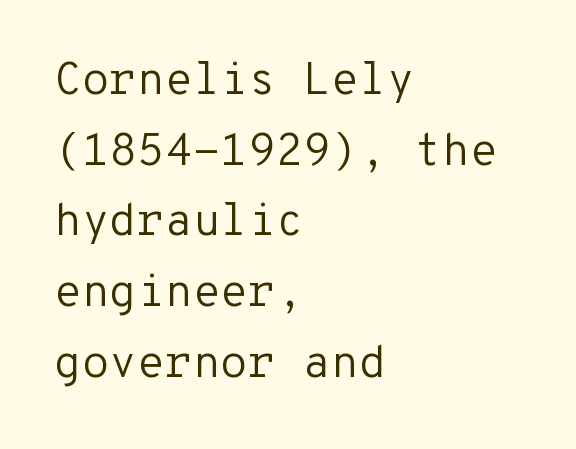
To sum up the face: it is a sans, with no serifs. Do the characters align in a grid? Yes, the font is monospaced. Leading: standard. These lines keep a tight, regular rhythm from letter to letter. A classic flush-left, rag-right setting is used for this passage. Clear beneath every line of the passage.
